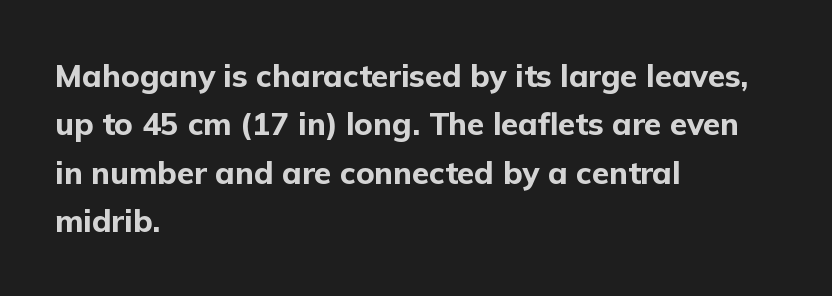
Q: Is the text bold? A: Yes.
Q: Is the text italic (slanted)? A: No, it is upright.
Q: Is the typeface a serif or a sans-serif typeface? A: Sans-serif.
Q: Is the text underlined? A: No.
Q: How is the paragraph aligned? A: Left-aligned.
Q: Is the spacing between letters normal or unusually wide? A: Normal.
Q: Is the spacing between lines tight, normal or loose? A: Normal.
Q: Width (condensed, normal, or wide)? A: Normal.
Q: Stroke contrast? A: Low.
Q: x-height? A: Medium.
Q: Monospaced? A: No.
